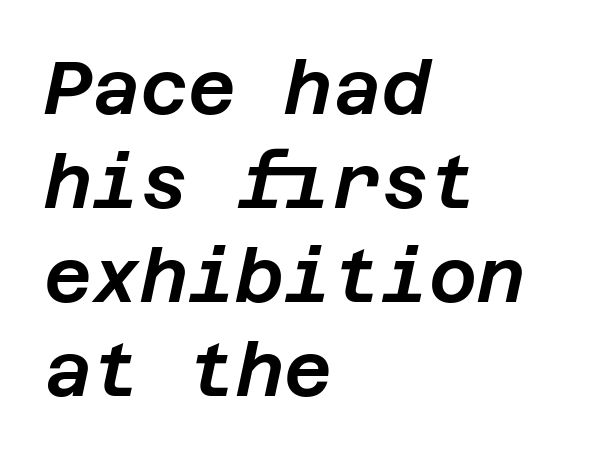
The image shows 74 px text type, italic (leaning right); set left-aligned, normal line spacing (1.27x), normal letter spacing, not underlined; low stroke contrast and a large x-height.
